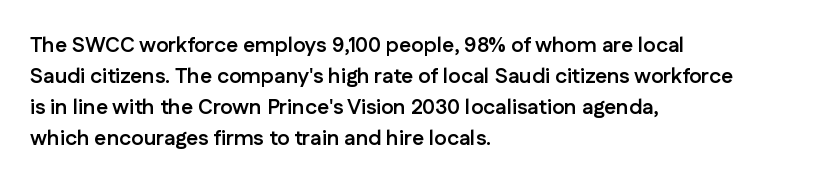
These lines keep a tight, regular rhythm from letter to letter. The typesetting leans heavy: a genuine bold. Line beginnings align vertically; line endings do not. If you drew a line through each stem, it would be perfectly vertical. Letters rest on an invisible, unmarked baseline.
